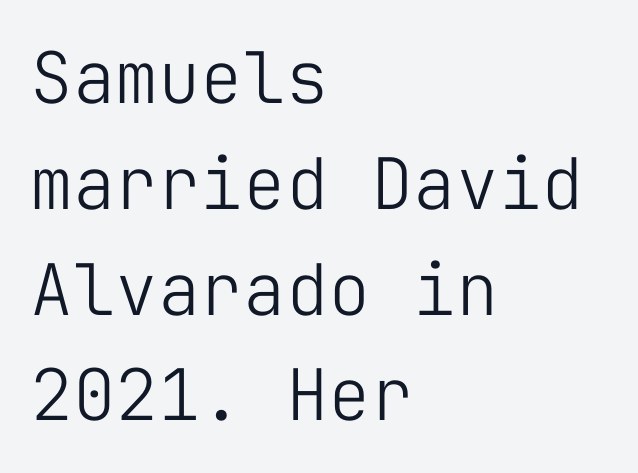
Letterform terminals end flat and unadorned throughout the passage. The foot of each line stays bare and open. Line spacing here is normal. Do the letters lean? They stand straight.
